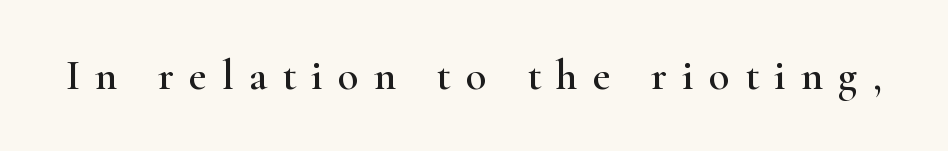
The letters are spread apart with noticeably loose tracking. Yep, those are serifs on the letters. Bare-footed words on every line. Notice how the stems are strictly vertical — no italics here. The rendering uses natural spacing where letterforms have individual widths.
